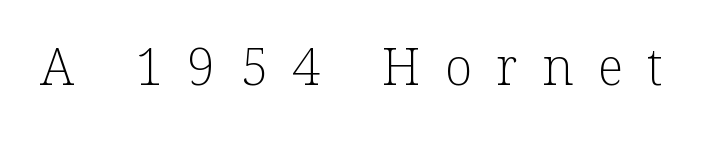
The image shows 51 px light serif type, upright; set unusually wide letter spacing (+0.47 em), not underlined; low stroke contrast and a medium x-height.
